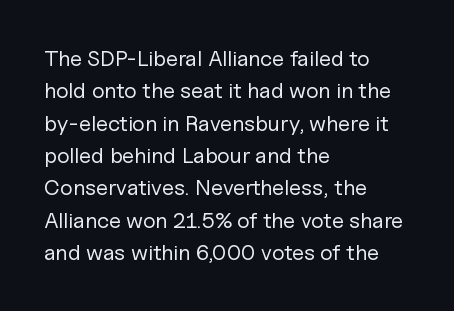
The image shows 22 px text type, upright; set left-aligned, normal line spacing (1.47x), normal letter spacing, not underlined.
